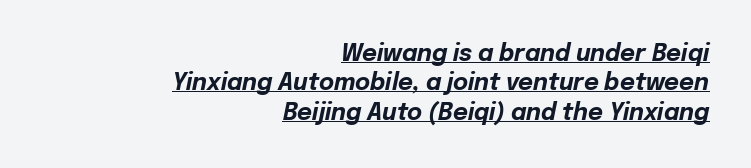
Q: Is the text bold? A: Yes.
Q: Is the text italic (slanted)? A: Yes, it leans right by about 12 degrees.
Q: Is the text underlined? A: Yes.
Q: How is the paragraph aligned? A: Right-aligned.
Q: Is the spacing between letters normal or unusually wide? A: Normal.
Q: Is the spacing between lines tight, normal or loose? A: Normal.
